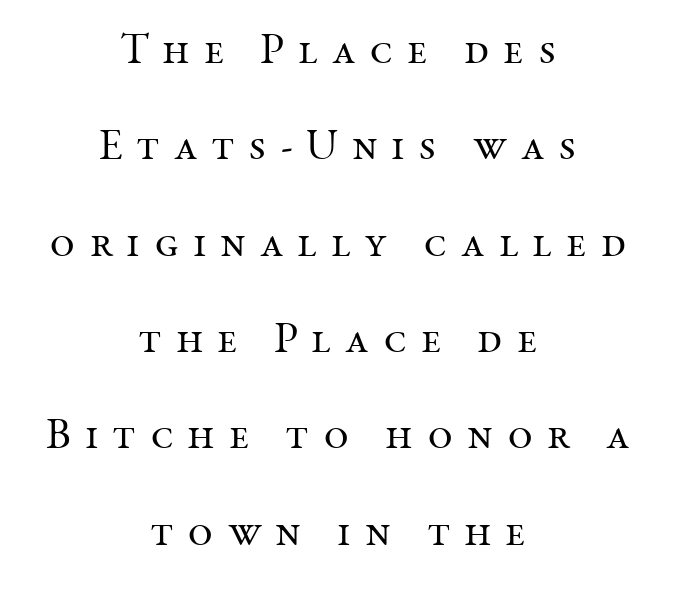
Q: Is the text bold? A: No.
Q: Is the text italic (slanted)? A: No, it is upright.
Q: Is the typeface a serif or a sans-serif typeface? A: Serif.
Q: Is the text underlined? A: No.
Q: How is the paragraph aligned? A: Centered.
Q: Is the spacing between letters normal or unusually wide? A: Unusually wide.
Q: Is the spacing between lines tight, normal or loose? A: Loose.
Q: Width (condensed, normal, or wide)? A: Normal.
Q: Stroke contrast? A: Medium.
Q: x-height? A: Medium.
Q: Monospaced? A: No.
